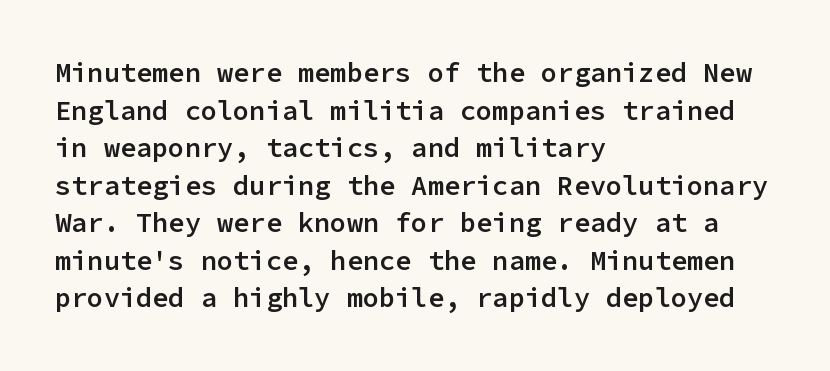
{"italic": "no", "bold": "semi", "underline": "no", "align": "left", "line_spacing": "normal", "line_spacing_ratio": 1.39, "letter_spacing": "normal", "letter_spacing_em": 0.0, "glyph_px": 27}
